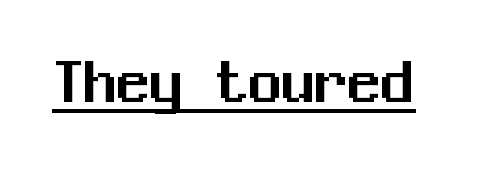
Q: Is the text italic (slanted)? A: No, it is upright.
Q: Is the typeface a serif or a sans-serif typeface? A: Sans-serif.
Q: Is the text underlined? A: Yes.
Q: Is the spacing between letters normal or unusually wide? A: Normal.
Q: Width (condensed, normal, or wide)? A: Normal.
Q: Stroke contrast? A: Medium.
Q: x-height? A: Medium.
Q: Monospaced? A: Yes.
